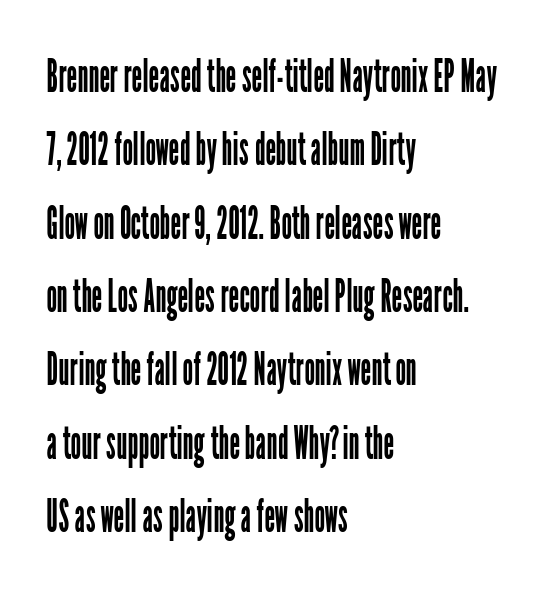
The type sits square on the baseline with zero lean. What's the leading like? Ordinary, nothing unusual. Font category for this specimen: sans-serif. The passage shown is typed in a proportional face where columns would drift.
